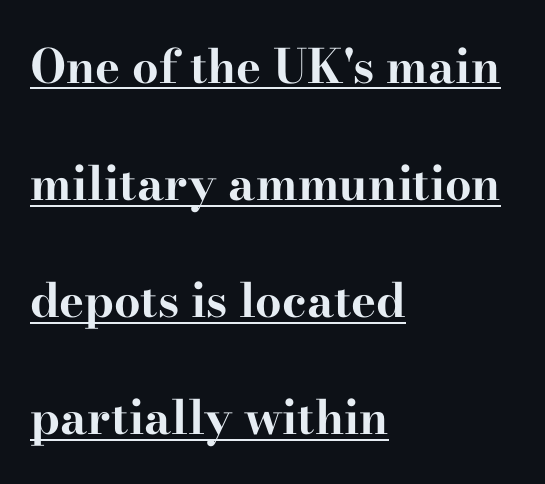
The image shows 47 px bold, wide serif type, upright; set left-aligned, loose line spacing (2.49x), normal letter spacing, underlined; high stroke contrast and a small x-height.
